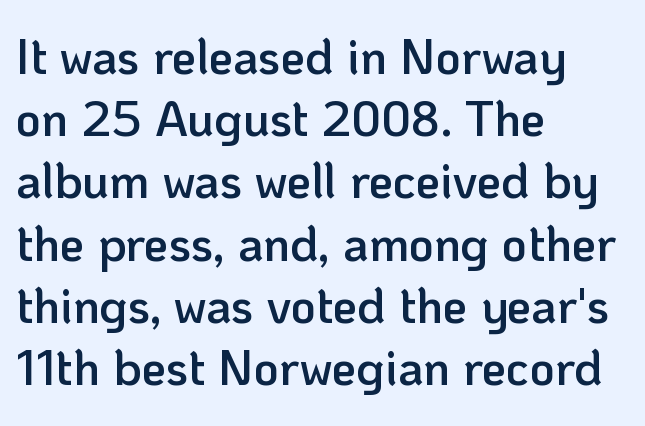
The image shows 49 px semibold sans-serif type, upright; set left-aligned, normal line spacing (1.27x), normal letter spacing, not underlined; low stroke contrast and a medium x-height.
